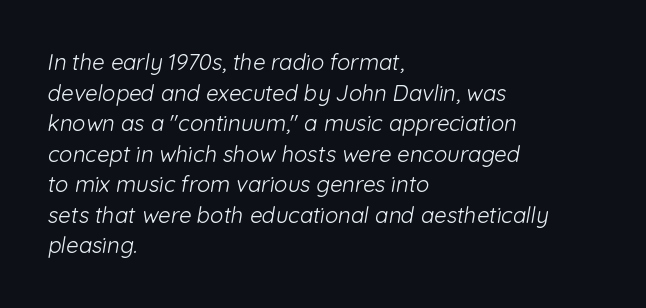
The image shows 22 px text type; set left-aligned, normal line spacing (1.39x), normal letter spacing, not underlined.
